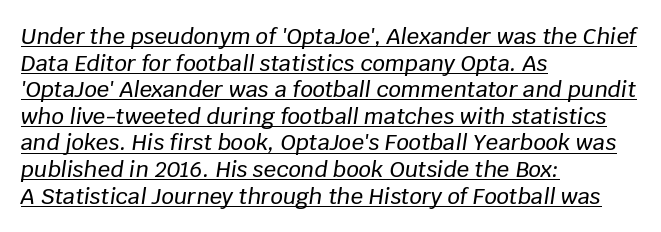
Q: Is the text italic (slanted)? A: Yes, it leans right by about 8 degrees.
Q: Is the text underlined? A: Yes.
Q: How is the paragraph aligned? A: Left-aligned.
Q: Is the spacing between letters normal or unusually wide? A: Normal.
